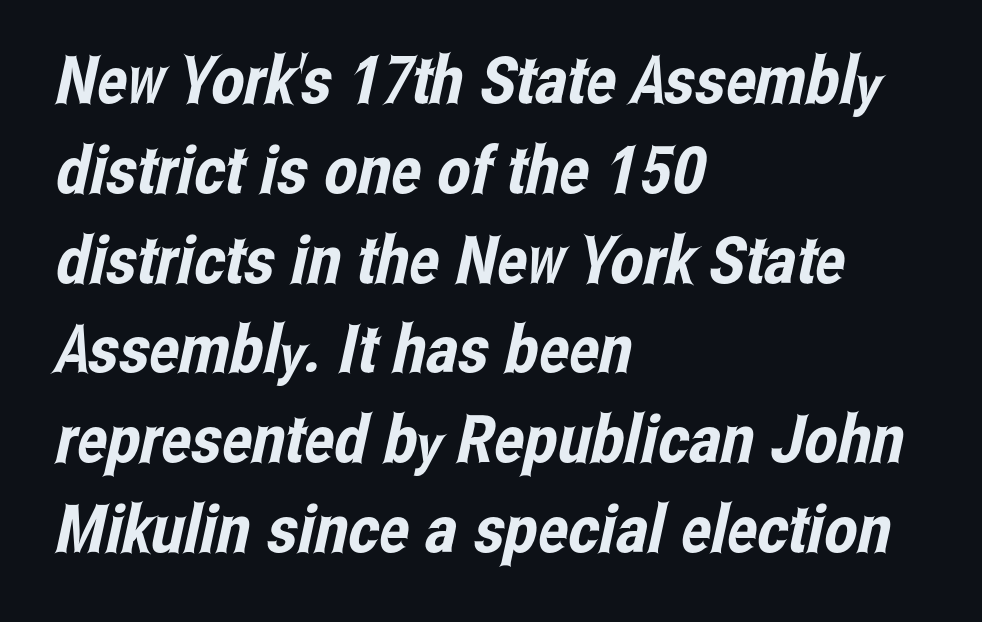
Descender tails drop into unmarked territory. The face used here is rendered with its standard letterfit. Varying glyph widths throughout — classic text-font behaviour. Regarding serifs, this sample does without them. Compared with typical paragraphs, the rows here are spaced about the same.
